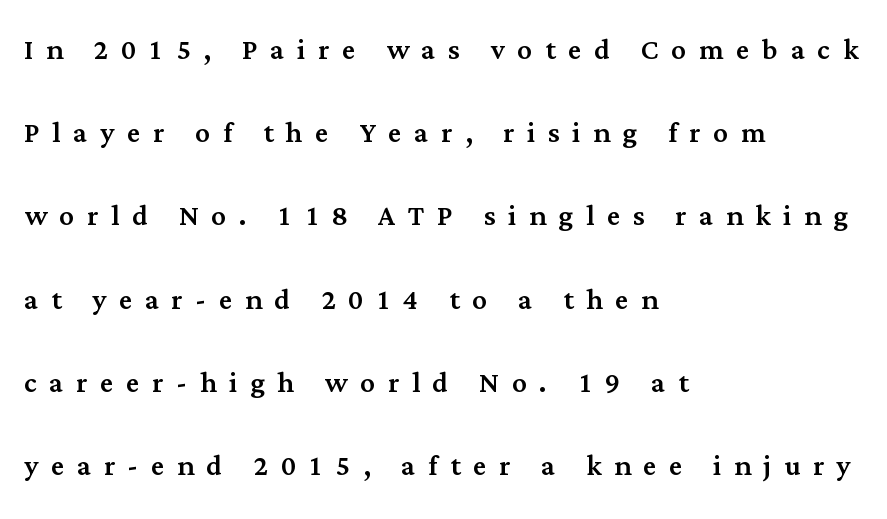
The image shows 37 px serif type, upright; set left-aligned, loose line spacing (2.25x), unusually wide letter spacing (+0.34 em), not underlined; medium stroke contrast and a medium x-height.
